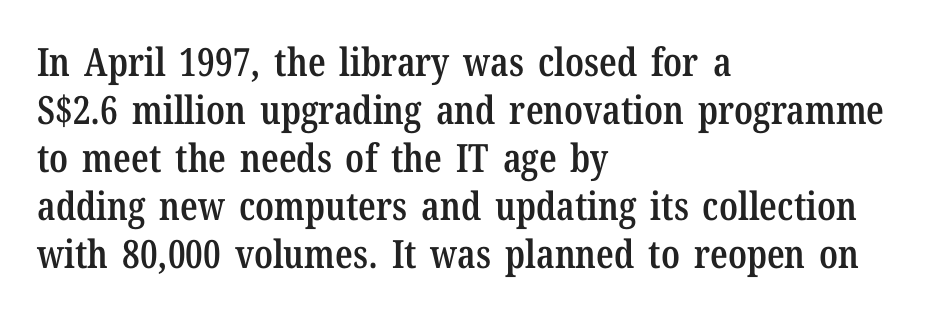
The image shows 39 px semibold, condensed serif type, upright; set left-aligned, line spacing 1.23x, normal letter spacing, not underlined; low stroke contrast and a medium x-height.
